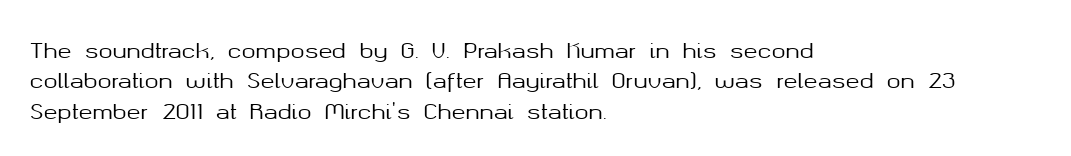
A bare baseline throughout the passage. This rendering uses left alignment, leaving the right contour irregular. Vertical strokes here are truly vertical. Glyph-to-glyph distance matches everyday printed text. If you measured baseline to baseline, you'd find a middling distance.
